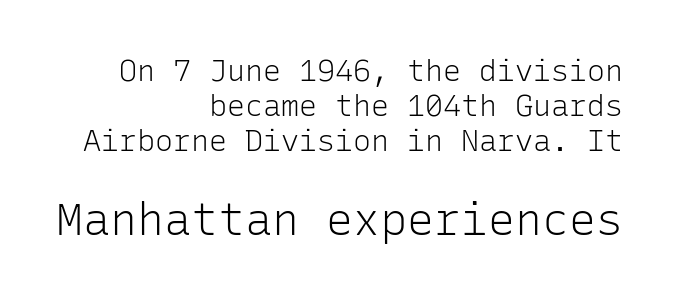
{"serif": "no", "italic": "no", "bold": "no", "weight": "light", "width": "normal", "stroke_contrast": "low", "x_height": "medium", "monospaced": "yes", "underline": "no", "align": "right", "line_spacing_ratio": 1.16, "letter_spacing": "normal", "letter_spacing_em": 0.0, "larger_block": "second", "size_ratio": 1.5, "glyph_px": 45}
